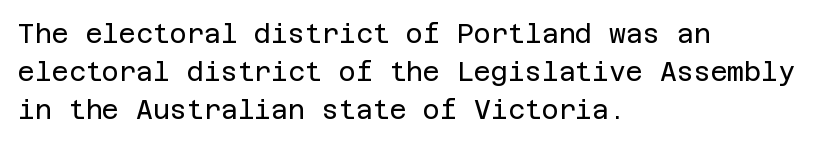
The image shows 26 px text type, upright; set left-aligned, normal line spacing (1.46x), normal letter spacing, not underlined.
